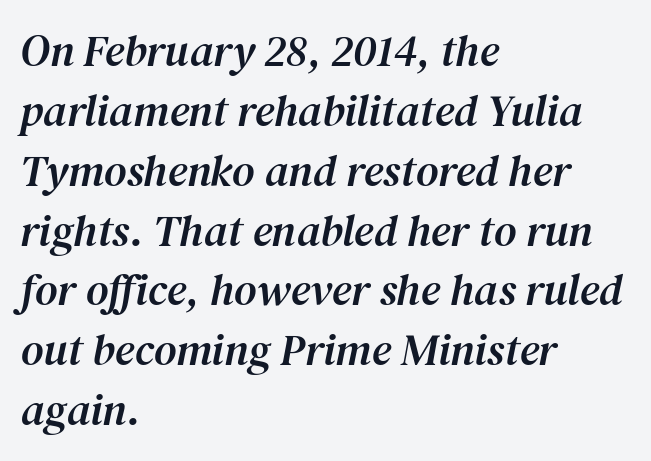
{"serif": "yes", "italic": "yes", "lean": "right", "slant_degrees": 12, "width": "normal", "stroke_contrast": "medium", "x_height": "medium", "monospaced": "no", "underline": "no", "align": "left", "line_spacing": "normal", "line_spacing_ratio": 1.36, "letter_spacing": "normal", "letter_spacing_em": 0.0, "glyph_px": 44}
